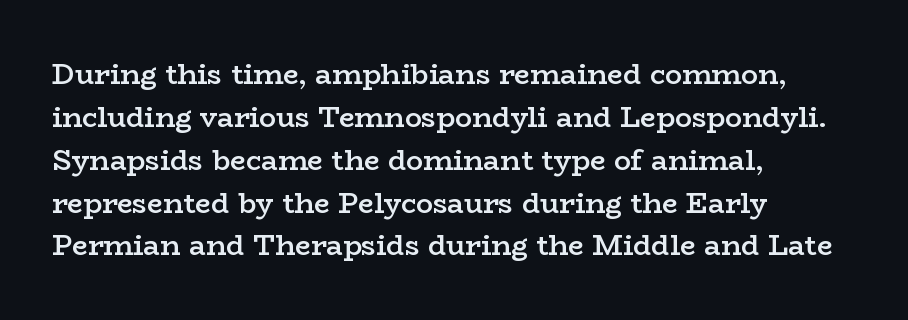
Q: Is the text bold? A: Semi-bold.
Q: Is the text italic (slanted)? A: No, it is upright.
Q: Is the typeface a serif or a sans-serif typeface? A: Serif.
Q: Is the text underlined? A: No.
Q: How is the paragraph aligned? A: Left-aligned.
Q: Is the spacing between letters normal or unusually wide? A: Normal.
Q: Is the spacing between lines tight, normal or loose? A: Normal.
Q: Width (condensed, normal, or wide)? A: Wide.
Q: Stroke contrast? A: Low.
Q: x-height? A: Medium.
Q: Monospaced? A: No.
